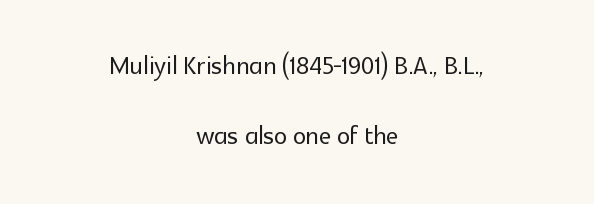
The image shows 33 px sans-serif type, upright; set centered, loose line spacing (2.12x), normal letter spacing, not underlined; a medium x-height.
